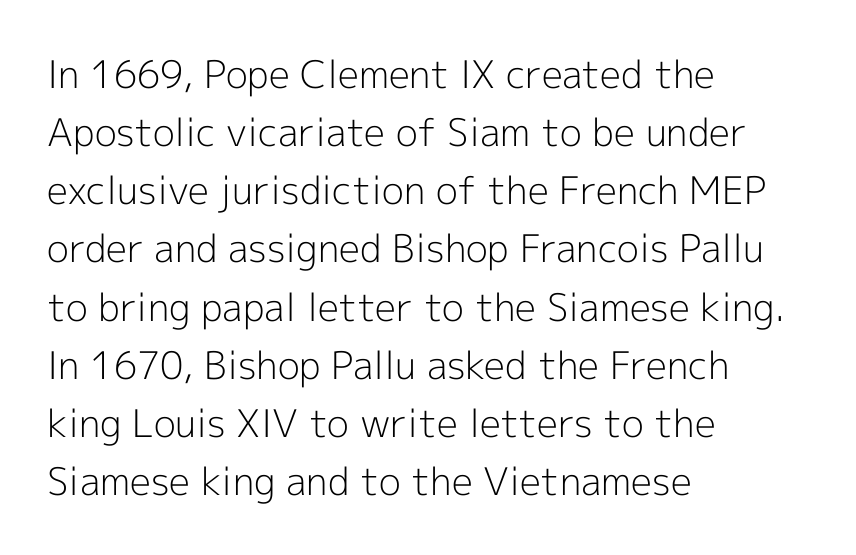
Q: Is the text bold? A: No.
Q: Is the text italic (slanted)? A: No, it is upright.
Q: Is the typeface a serif or a sans-serif typeface? A: Sans-serif.
Q: Is the text underlined? A: No.
Q: How is the paragraph aligned? A: Left-aligned.
Q: Is the spacing between letters normal or unusually wide? A: Normal.
Q: Is the spacing between lines tight, normal or loose? A: Normal.
Q: Width (condensed, normal, or wide)? A: Normal.
Q: x-height? A: Medium.
Q: Monospaced? A: No.
